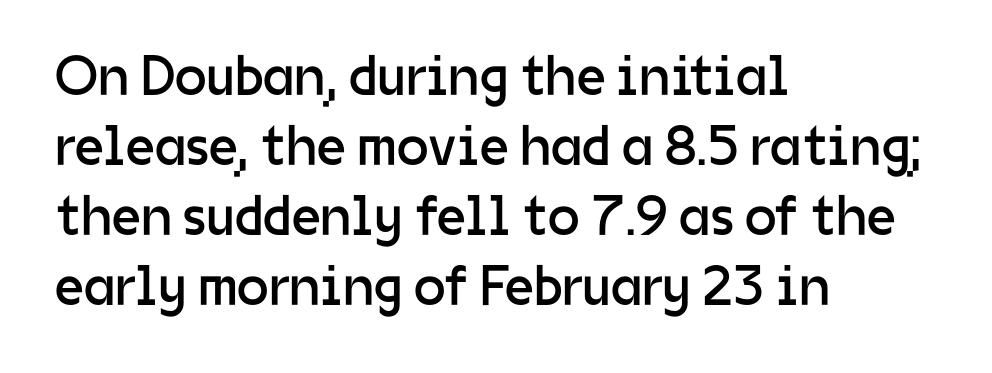
The baseline area is clear. Italic: no, the glyphs are upright roman. You could not count columns in this text — the font is proportionally spaced. These glyphs show unthickened strokes, regular width or finer. The passage shown has conventional tracking throughout.
